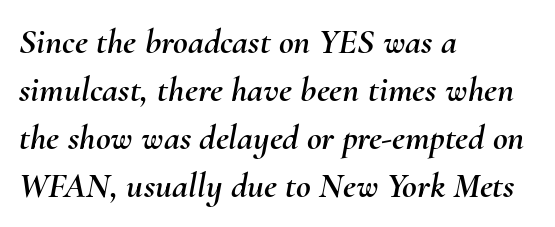
{"italic": "yes", "lean": "right", "slant_degrees": 10, "width": "normal", "stroke_contrast": "medium", "x_height": "small", "monospaced": "no", "underline": "no", "align": "left", "line_spacing": "normal", "line_spacing_ratio": 1.33, "letter_spacing": "normal", "letter_spacing_em": 0.0, "glyph_px": 36}
